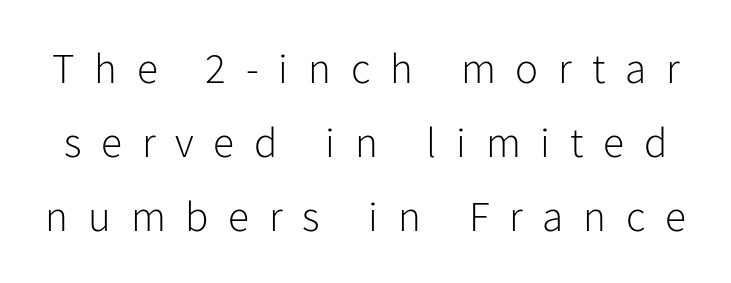
Q: Is the text bold? A: No.
Q: Is the text italic (slanted)? A: No, it is upright.
Q: Is the typeface a serif or a sans-serif typeface? A: Sans-serif.
Q: Is the text underlined? A: No.
Q: Is the spacing between letters normal or unusually wide? A: Unusually wide.
Q: Width (condensed, normal, or wide)? A: Normal.
Q: Stroke contrast? A: Low.
Q: x-height? A: Medium.
Q: Monospaced? A: No.
